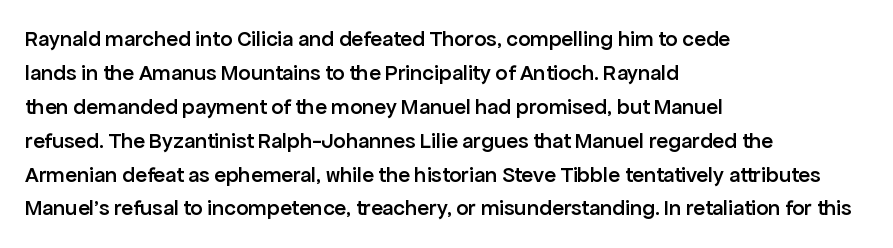
Q: Is the text bold? A: Semi-bold.
Q: Is the text italic (slanted)? A: No, it is upright.
Q: Is the text underlined? A: No.
Q: How is the paragraph aligned? A: Left-aligned.
Q: Is the spacing between letters normal or unusually wide? A: Normal.
Q: Is the spacing between lines tight, normal or loose? A: Normal.
